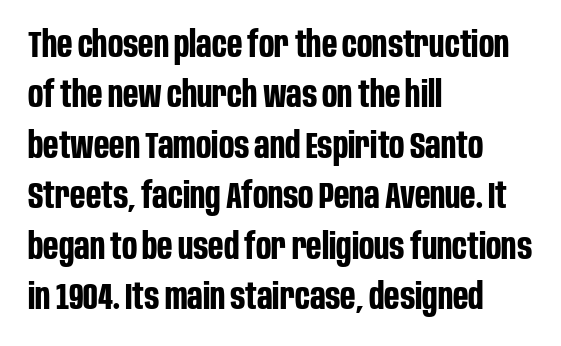
The image shows 36 px bold, condensed sans-serif type, upright; set left-aligned, normal line spacing (1.4x), normal letter spacing, not underlined; low stroke contrast and a large x-height.
